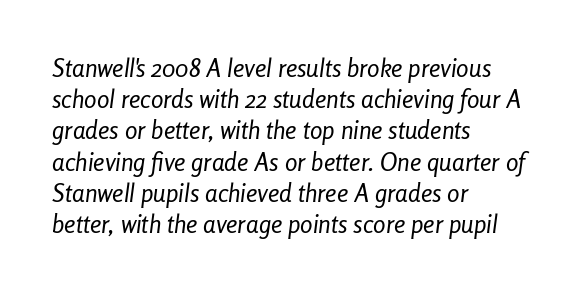
There's an unmistakable incline to the writing here. The space between consecutive lines is moderate. The rag falls on the right side of this text block. Letters rest on an invisible, unmarked baseline. The passage shown is not bold in any degree.
